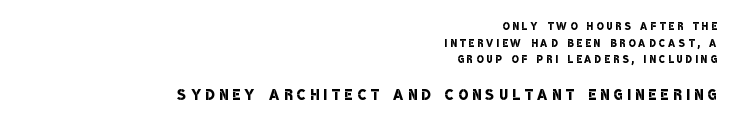
Descenders are the only things crossing below the line. Slightly chunky letters — semibold, I'd say, not full bold. How are the letters spaced? Widely, with obvious added tracking. Typeset ragged left — the right edge is the straight one. Of the two passages, the one underneath uses the larger point size.
